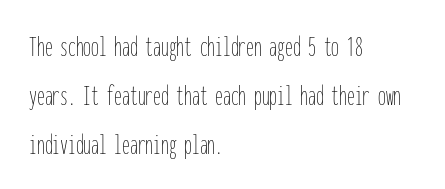
Q: Is the text bold? A: No.
Q: Is the text italic (slanted)? A: No, it is upright.
Q: Is the text underlined? A: No.
Q: How is the paragraph aligned? A: Left-aligned.
Q: Is the spacing between letters normal or unusually wide? A: Normal.
Q: Is the spacing between lines tight, normal or loose? A: Normal.
Q: Width (condensed, normal, or wide)? A: Condensed.
Q: Stroke contrast? A: Low.
Q: x-height? A: Medium.
Q: Monospaced? A: Yes.
